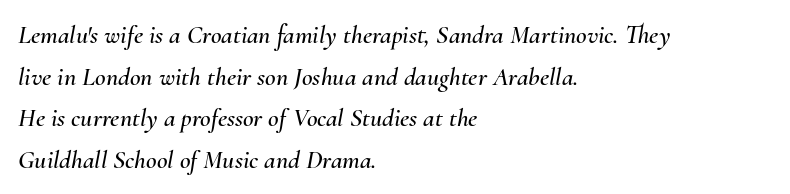
The rendering applies a slant to the glyphs. The rendering anchors every line to the left-hand side. Each new line begins a customary step beneath the previous one. What stands out about the letter spacing? Nothing — it is the standard amount.
